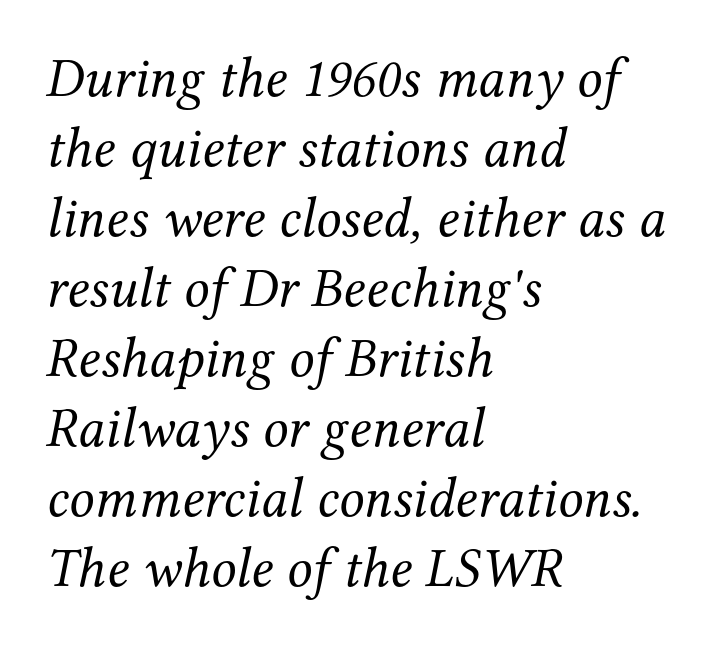
{"serif": "yes", "italic": "yes", "lean": "right", "slant_degrees": 12, "bold": "no", "weight": "regular", "width": "normal", "stroke_contrast": "medium", "x_height": "medium", "monospaced": "no", "underline": "no", "align": "left", "line_spacing": "normal", "line_spacing_ratio": 1.25, "letter_spacing": "normal", "letter_spacing_em": 0.0, "glyph_px": 56}
